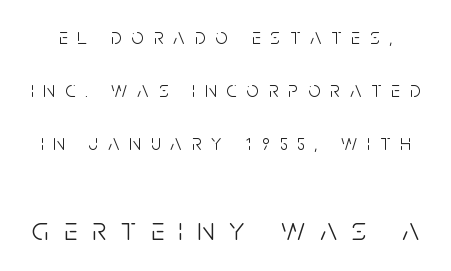
{"serif": "no", "italic": "no", "bold": "no", "weight": "light", "width": "condensed", "stroke_contrast": "low", "x_height": "large", "monospaced": "no", "underline": "no", "line_spacing": "loose", "line_spacing_ratio": 2.42, "letter_spacing": "wide", "letter_spacing_em": 0.45, "larger_block": "second", "size_ratio": 1.5, "glyph_px": 33}
